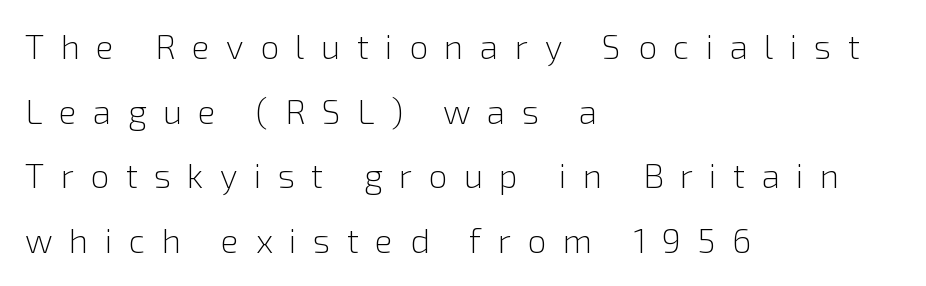
Q: Is the text bold? A: No.
Q: Is the text italic (slanted)? A: No, it is upright.
Q: Is the typeface a serif or a sans-serif typeface? A: Sans-serif.
Q: Is the text underlined? A: No.
Q: How is the paragraph aligned? A: Left-aligned.
Q: Is the spacing between letters normal or unusually wide? A: Unusually wide.
Q: Is the spacing between lines tight, normal or loose? A: Loose.
Q: Width (condensed, normal, or wide)? A: Normal.
Q: x-height? A: Medium.
Q: Monospaced? A: No.
